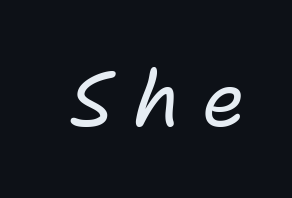
The image shows 77 px regular-weight type, italic (leaning right); set unusually wide letter spacing (+0.26 em), not underlined; low stroke contrast and a medium x-height.
